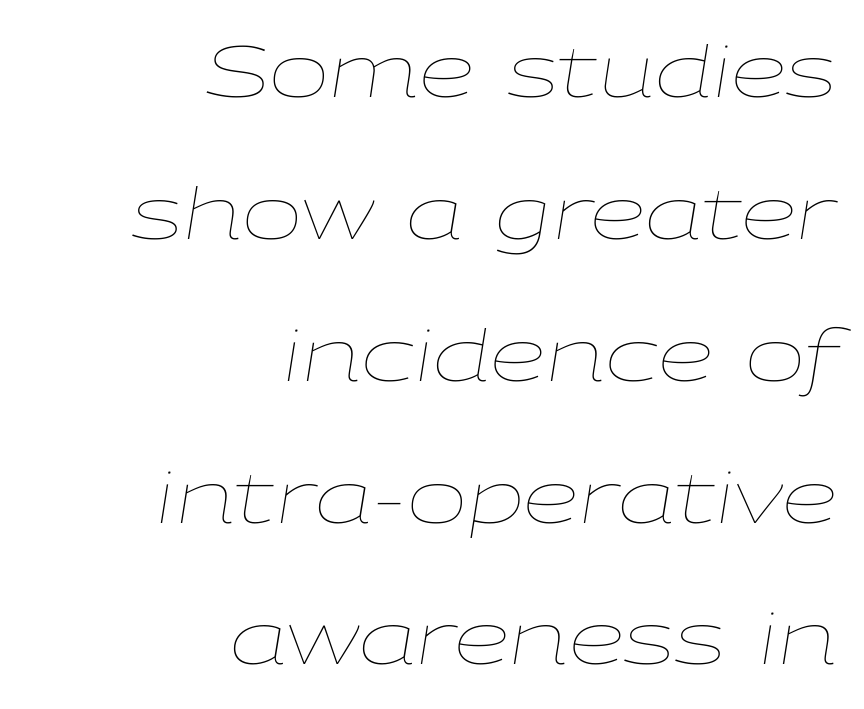
{"italic": "yes", "lean": "right", "slant_degrees": 9, "bold": "no", "weight": "thin", "width": "wide", "stroke_contrast": "low", "x_height": "medium", "monospaced": "no", "underline": "no", "align": "right", "line_spacing": "loose", "line_spacing_ratio": 1.97, "letter_spacing": "normal", "letter_spacing_em": 0.0, "glyph_px": 72}
